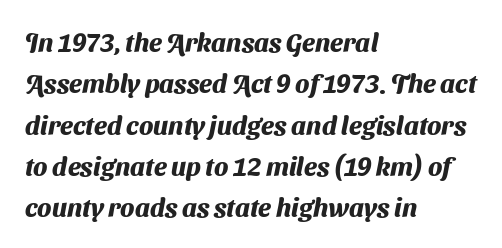
The image shows 26 px bold type; set left-aligned, normal line spacing (1.59x), normal letter spacing, not underlined.
